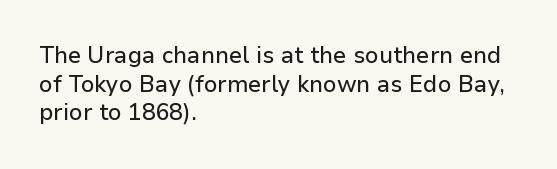
Each line starts at the same left margin while the right side varies. This sample uses plain, unmodified letter spacing. Only glyphs here, with clear space below each row. The letters stand upright; this is a roman face.
